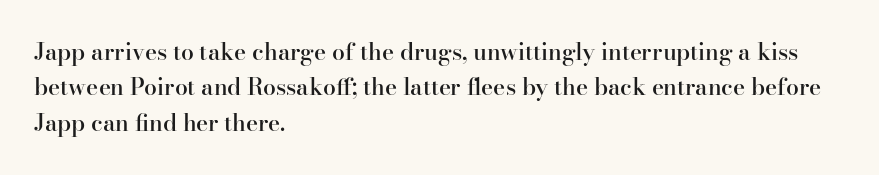
The image shows 23 px text type, upright; set left-aligned, normal line spacing (1.54x), normal letter spacing, not underlined.
